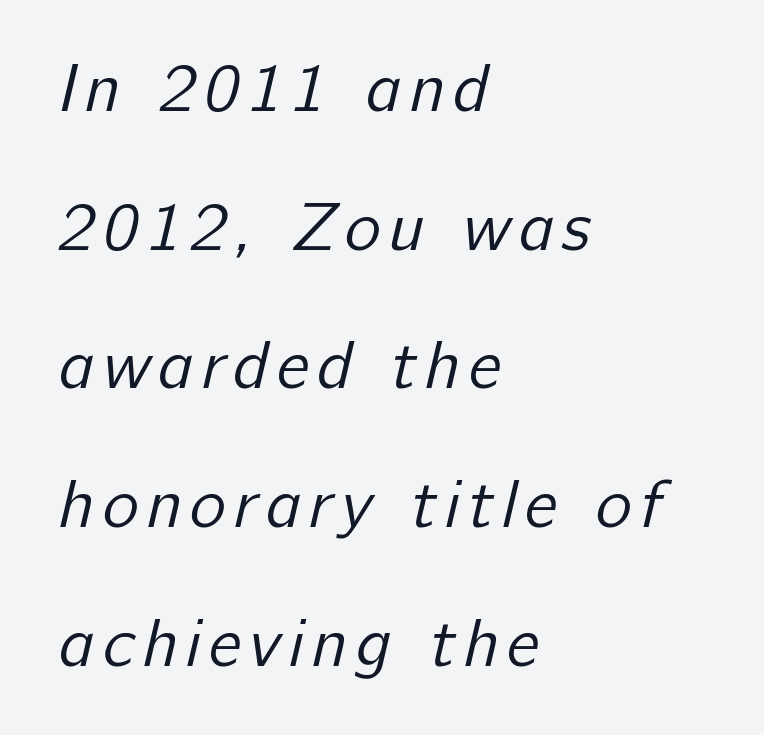
The image shows 69 px regular-weight sans-serif type; set left-aligned, loose line spacing (2.01x), not underlined; low stroke contrast and a medium x-height.
